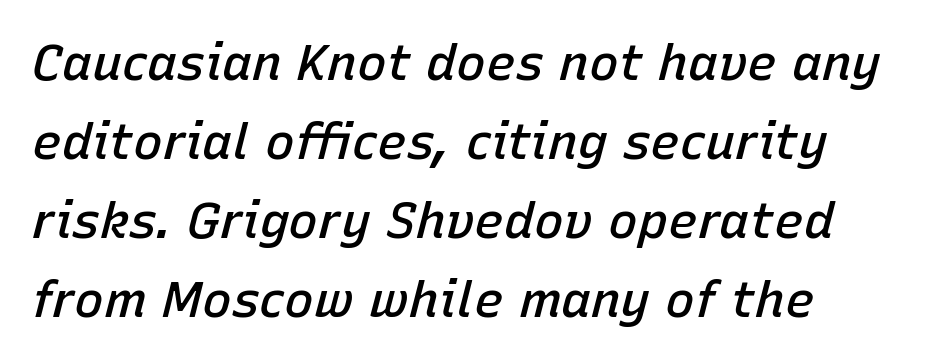
Q: Is the text bold? A: Semi-bold.
Q: Is the text italic (slanted)? A: Yes, it leans right by about 15 degrees.
Q: Is the text underlined? A: No.
Q: How is the paragraph aligned? A: Left-aligned.
Q: Is the spacing between letters normal or unusually wide? A: Normal.
Q: Is the spacing between lines tight, normal or loose? A: Normal.
Q: Width (condensed, normal, or wide)? A: Normal.
Q: Stroke contrast? A: Low.
Q: x-height? A: Medium.
Q: Monospaced? A: No.
